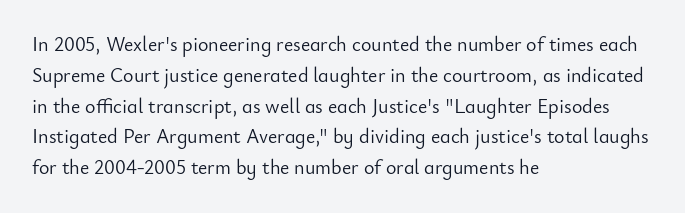
{"italic": "no", "bold": "no", "underline": "no", "align": "left", "line_spacing": "normal", "line_spacing_ratio": 1.54, "letter_spacing": "normal", "letter_spacing_em": 0.0, "glyph_px": 20}
